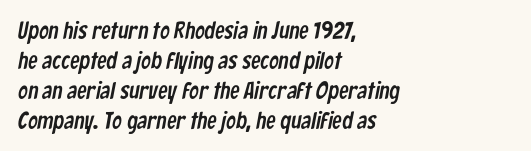
The image shows 24 px text type; set left-aligned, normal line spacing (1.25x), normal letter spacing, not underlined.
